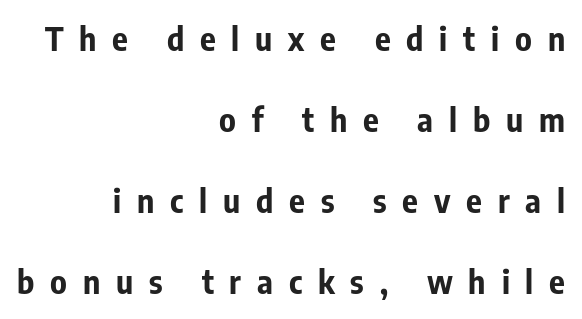
{"serif": "no", "italic": "no", "bold": "yes", "weight": "bold", "width": "condensed", "stroke_contrast": "low", "x_height": "medium", "monospaced": "no", "underline": "no", "align": "right", "line_spacing": "loose", "line_spacing_ratio": 2.45, "letter_spacing": "wide", "letter_spacing_em": 0.48, "glyph_px": 33}
